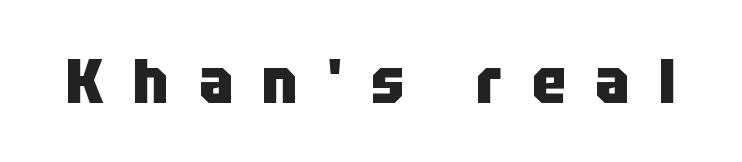
Q: Is the text bold? A: Yes.
Q: Is the text italic (slanted)? A: No, it is upright.
Q: Is the typeface a serif or a sans-serif typeface? A: Sans-serif.
Q: Is the text underlined? A: No.
Q: Is the spacing between letters normal or unusually wide? A: Unusually wide.
Q: Width (condensed, normal, or wide)? A: Condensed.
Q: Stroke contrast? A: Low.
Q: x-height? A: Large.
Q: Monospaced? A: No.
